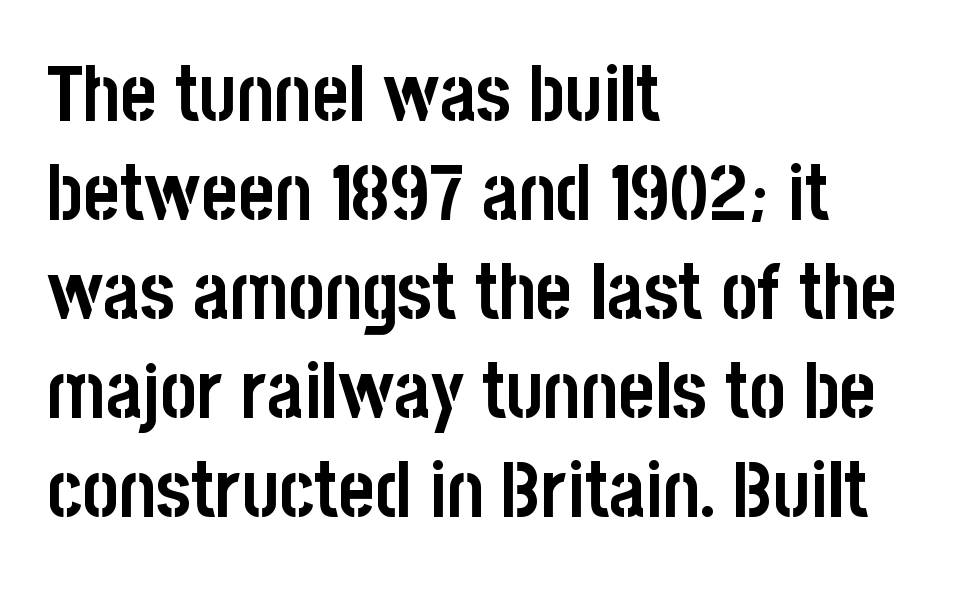
{"serif": "no", "italic": "no", "bold": "yes", "weight": "semibold", "width": "condensed", "stroke_contrast": "low", "x_height": "large", "monospaced": "no", "underline": "no", "align": "left", "line_spacing": "normal", "line_spacing_ratio": 1.27, "letter_spacing": "normal", "letter_spacing_em": 0.0, "glyph_px": 78}
